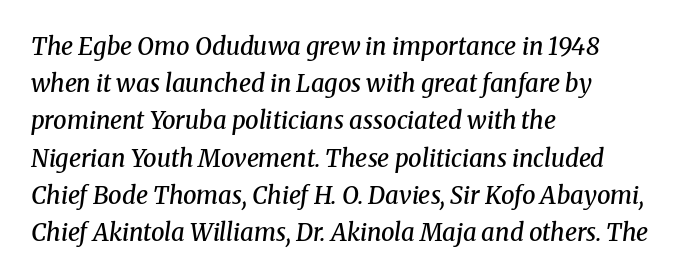
Beneath every word, the page is bare. Caption: semibold face, moderately heavy strokes. Summary of vertical rhythm: regular, with standard interline spacing. The letterforms sit shoulder to shoulder at normal distance.
